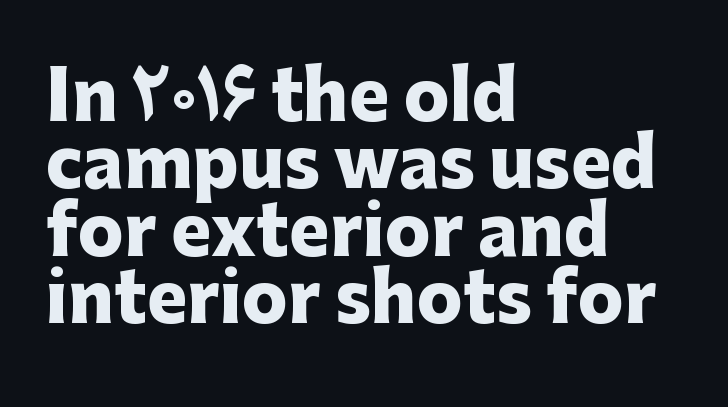
Caption: bold face, heavy strokes. The paragraph has a hard left edge and a soft right edge. The specimen omits any rule beneath the text block's lines. When letters stand straight like this, we call the style roman or upright.
